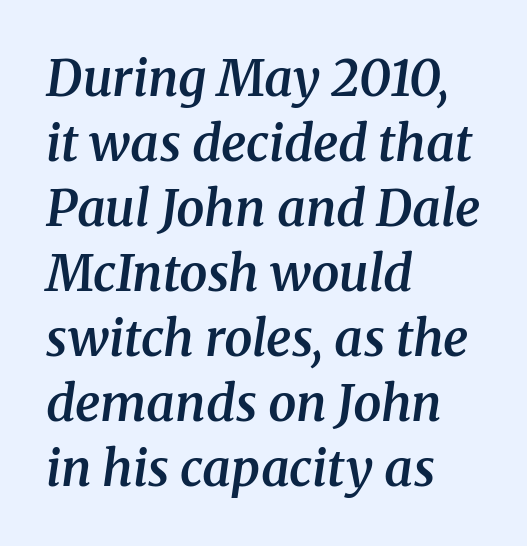
These lines sit exactly where default settings would place them. Each letter keeps its own natural width here, so spacing adapts to shape. The gap between lines stays unmarked. Designer's note — italics engaged.
